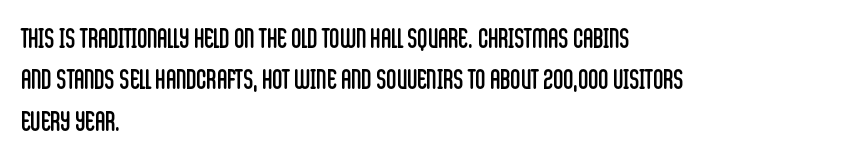
Q: Is the text bold? A: No.
Q: Is the text italic (slanted)? A: No, it is upright.
Q: Is the typeface a serif or a sans-serif typeface? A: Sans-serif.
Q: Is the text underlined? A: No.
Q: How is the paragraph aligned? A: Left-aligned.
Q: Is the spacing between letters normal or unusually wide? A: Normal.
Q: Is the spacing between lines tight, normal or loose? A: Normal.
Q: Width (condensed, normal, or wide)? A: Condensed.
Q: Stroke contrast? A: Low.
Q: x-height? A: Large.
Q: Monospaced? A: No.
